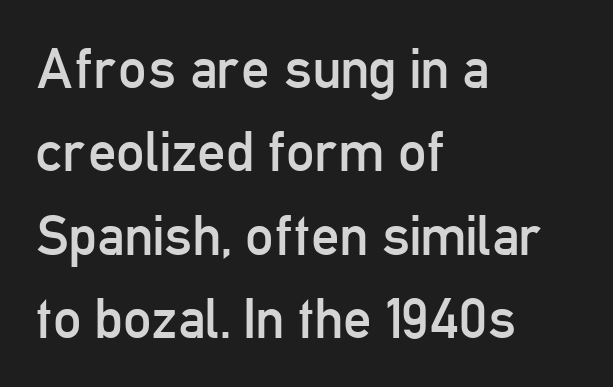
The image shows 56 px regular-weight, condensed sans-serif type, upright; set left-aligned, normal line spacing (1.49x), normal letter spacing, not underlined; low stroke contrast and a medium x-height.
